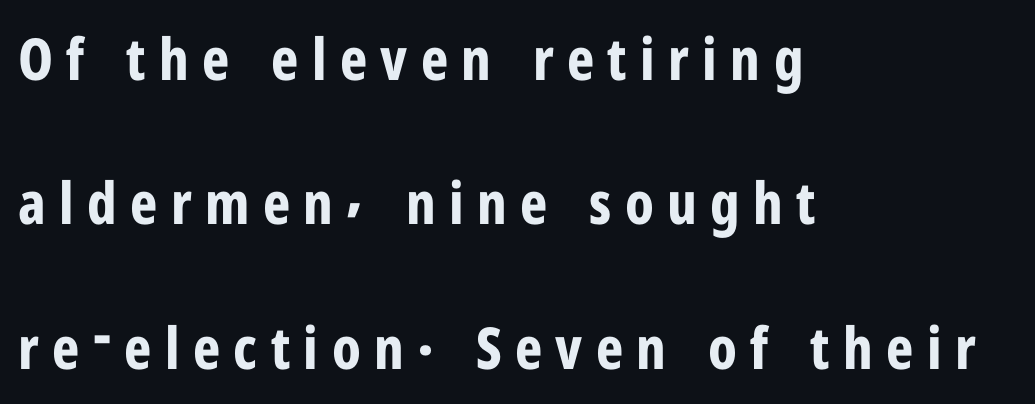
The image shows 58 px bold, condensed sans-serif type, upright; set left-aligned, loose line spacing (2.49x), unusually wide letter spacing (+0.23 em), not underlined; low stroke contrast and a medium x-height.
